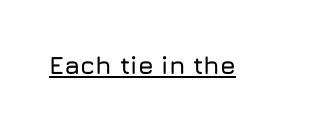
You can tell it's not italic because the verticals are truly vertical. Honestly, the letter spacing is just normal — you wouldn't notice it. Students, observe the line beneath the letters — that is underlining.
